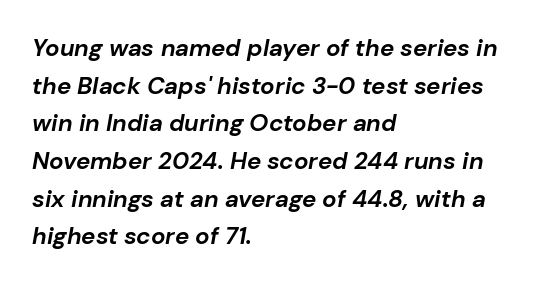
Q: Is the text bold? A: Yes.
Q: Is the text italic (slanted)? A: Yes, it leans right by about 10 degrees.
Q: Is the text underlined? A: No.
Q: How is the paragraph aligned? A: Left-aligned.
Q: Is the spacing between letters normal or unusually wide? A: Normal.
Q: Is the spacing between lines tight, normal or loose? A: Normal.
